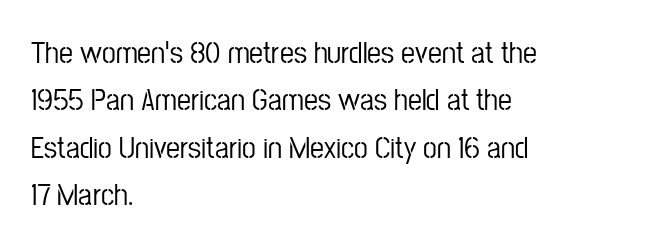
Q: Is the text italic (slanted)? A: No, it is upright.
Q: Is the typeface a serif or a sans-serif typeface? A: Sans-serif.
Q: Is the text underlined? A: No.
Q: How is the paragraph aligned? A: Left-aligned.
Q: Is the spacing between letters normal or unusually wide? A: Normal.
Q: Is the spacing between lines tight, normal or loose? A: Normal.
Q: Width (condensed, normal, or wide)? A: Condensed.
Q: Stroke contrast? A: Low.
Q: x-height? A: Medium.
Q: Monospaced? A: No.
